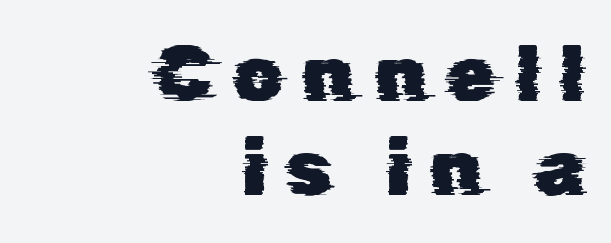
Q: Is the typeface a serif or a sans-serif typeface? A: Sans-serif.
Q: Is the text underlined? A: No.
Q: How is the paragraph aligned? A: Right-aligned.
Q: Is the spacing between letters normal or unusually wide? A: Unusually wide.
Q: Width (condensed, normal, or wide)? A: Normal.
Q: Stroke contrast? A: Low.
Q: x-height? A: Medium.
Q: Monospaced? A: No.
